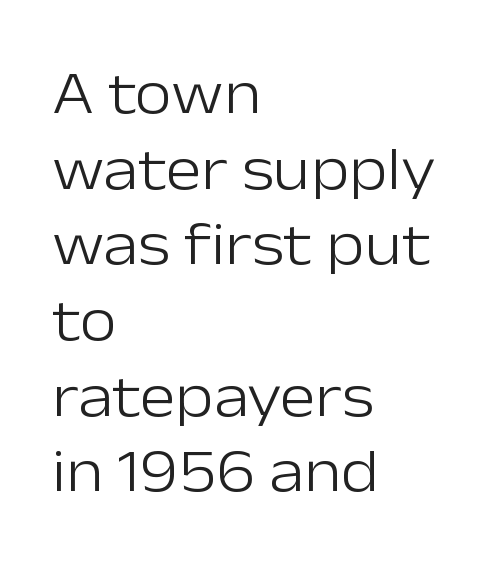
Q: Is the text bold? A: No.
Q: Is the text italic (slanted)? A: No, it is upright.
Q: Is the typeface a serif or a sans-serif typeface? A: Sans-serif.
Q: Is the text underlined? A: No.
Q: How is the paragraph aligned? A: Left-aligned.
Q: Is the spacing between letters normal or unusually wide? A: Normal.
Q: Width (condensed, normal, or wide)? A: Normal.
Q: Stroke contrast? A: Low.
Q: x-height? A: Medium.
Q: Monospaced? A: No.
